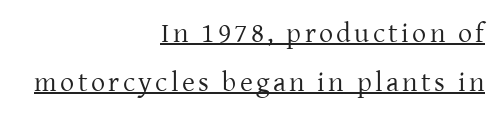
Q: Is the text bold? A: No.
Q: Is the text italic (slanted)? A: No, it is upright.
Q: Is the typeface a serif or a sans-serif typeface? A: Serif.
Q: Is the text underlined? A: Yes.
Q: How is the paragraph aligned? A: Right-aligned.
Q: Width (condensed, normal, or wide)? A: Normal.
Q: Stroke contrast? A: Low.
Q: x-height? A: Medium.
Q: Monospaced? A: No.
